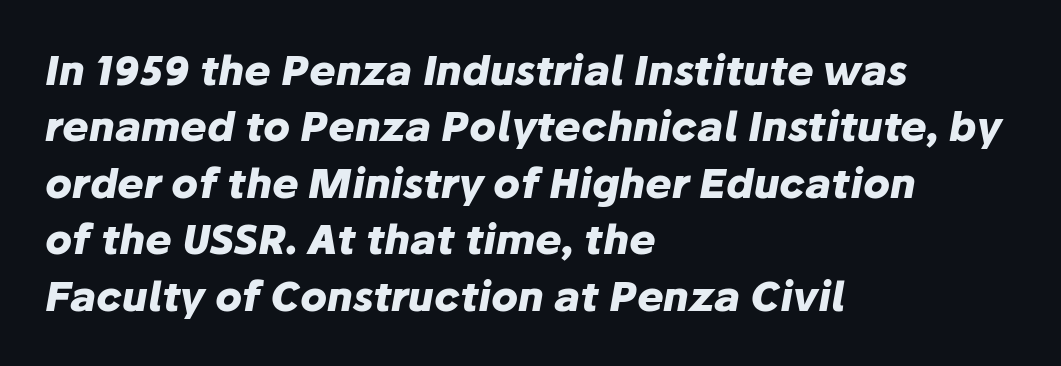
The image shows 40 px heavy type, italic (leaning right); set left-aligned, normal line spacing (1.41x), normal letter spacing, not underlined; low stroke contrast and a medium x-height.
